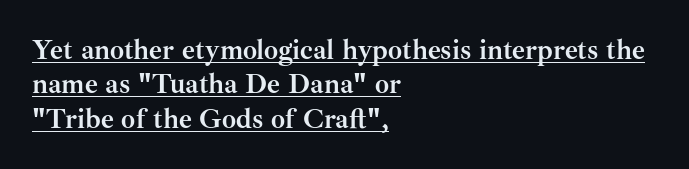
{"serif": "yes", "italic": "no", "bold": "yes", "weight": "semibold", "width": "normal", "stroke_contrast": "medium", "x_height": "small", "monospaced": "no", "underline": "yes", "align": "left", "line_spacing_ratio": 1.23, "letter_spacing": "normal", "letter_spacing_em": 0.0, "glyph_px": 28}
